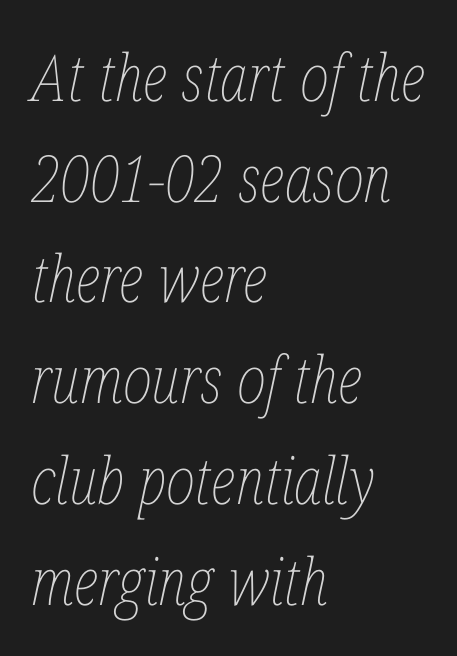
The leading is moderate, giving the passage an even texture. Stroke thickness stays within the range of a standard reading face or lighter. Words appear dense and cohesive because spacing is normal. This sample has the flowing, uneven cadence of proportional lettering. Rendered with sloped, italic letterforms.
